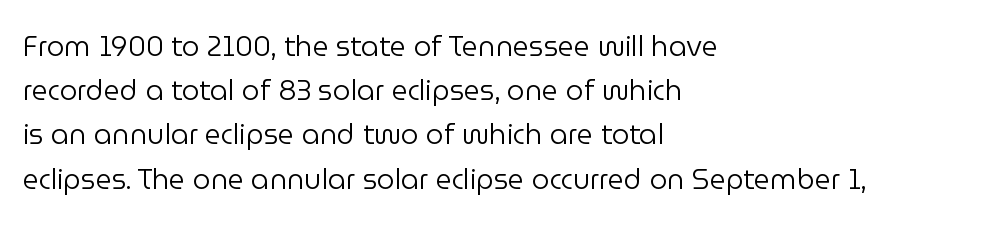
Horizontal alignment here is leftward, the default for most running prose. These lines were composed using upright roman letters. Proportional: the letters do not fall into vertical columns. Between one letter and the next there's only the usual sliver of space. The typeface has the unassuming heft of standard copy or less. The baseline area is clear.
